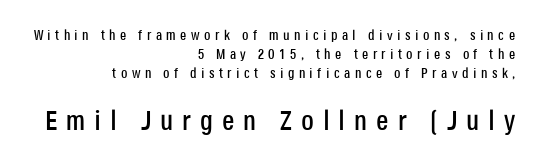
{"serif": "no", "italic": "no", "width": "condensed", "stroke_contrast": "low", "x_height": "large", "monospaced": "no", "underline": "no", "align": "right", "line_spacing": "normal", "line_spacing_ratio": 1.37, "letter_spacing": "wide", "letter_spacing_em": 0.32, "larger_block": "second", "size_ratio": 2.0, "glyph_px": 28}
